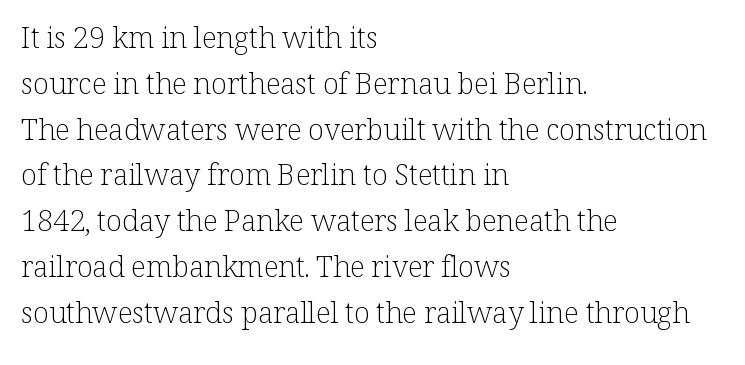
{"serif": "yes", "italic": "no", "bold": "no", "weight": "light", "width": "normal", "stroke_contrast": "low", "x_height": "medium", "monospaced": "no", "underline": "no", "align": "left", "line_spacing": "normal", "line_spacing_ratio": 1.58, "letter_spacing": "normal", "letter_spacing_em": 0.0, "glyph_px": 29}
